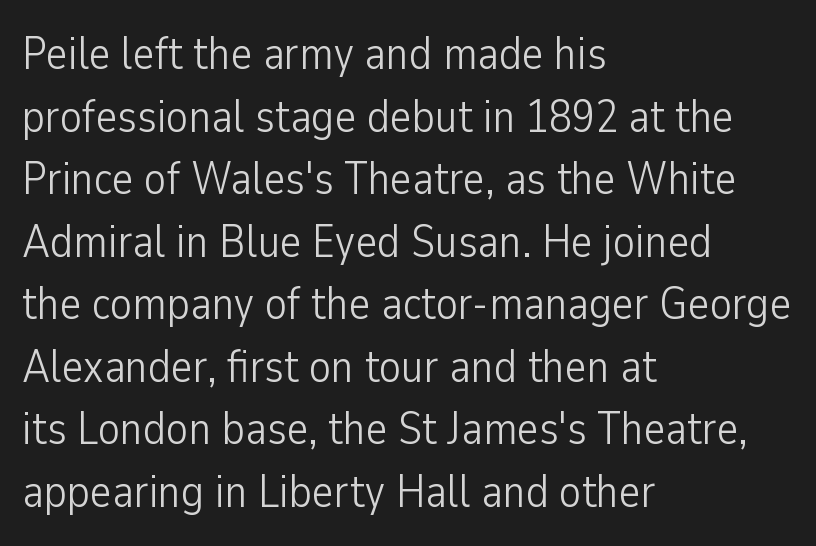
{"serif": "no", "italic": "no", "bold": "no", "weight": "light", "width": "condensed", "stroke_contrast": "low", "x_height": "medium", "monospaced": "no", "underline": "no", "align": "left", "line_spacing": "normal", "line_spacing_ratio": 1.36, "letter_spacing": "normal", "letter_spacing_em": 0.0, "glyph_px": 46}
